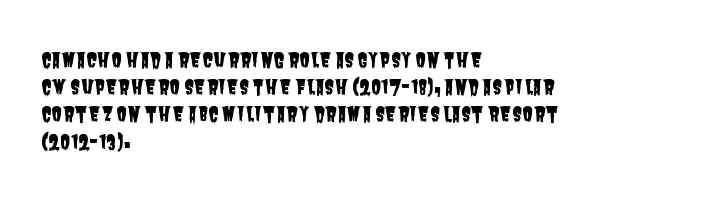
{"underline": "no", "align": "left", "line_spacing": "normal", "line_spacing_ratio": 1.36, "letter_spacing": "normal", "letter_spacing_em": 0.0, "glyph_px": 20}
